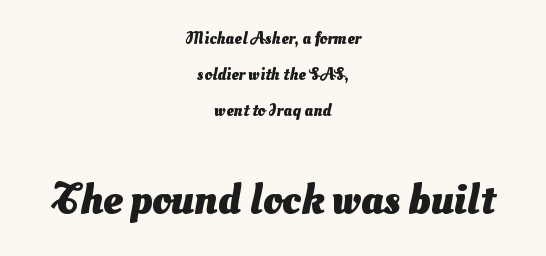
{"serif": "no", "bold": "yes", "weight": "heavy", "width": "normal", "stroke_contrast": "medium", "x_height": "small", "monospaced": "no", "underline": "no", "align": "center", "line_spacing": "loose", "line_spacing_ratio": 2.12, "letter_spacing": "normal", "letter_spacing_em": 0.0, "larger_block": "second", "size_ratio": 2.53, "glyph_px": 43}
